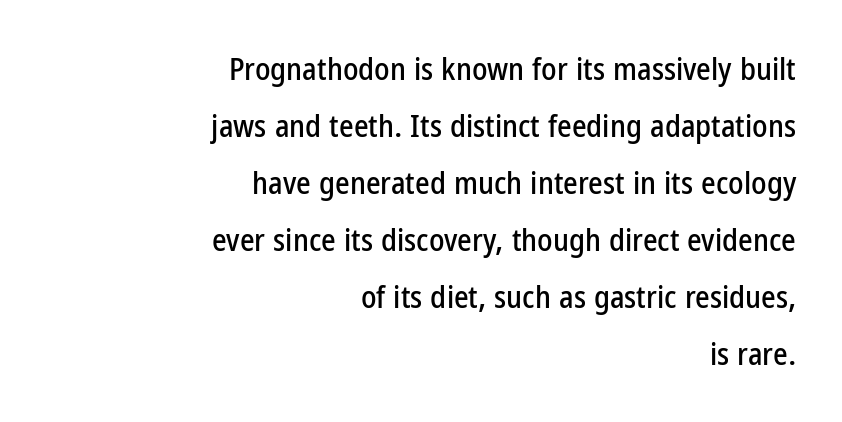
Q: Is the text italic (slanted)? A: No, it is upright.
Q: Is the typeface a serif or a sans-serif typeface? A: Sans-serif.
Q: Is the text underlined? A: No.
Q: How is the paragraph aligned? A: Right-aligned.
Q: Is the spacing between letters normal or unusually wide? A: Normal.
Q: Width (condensed, normal, or wide)? A: Condensed.
Q: Stroke contrast? A: Low.
Q: x-height? A: Medium.
Q: Monospaced? A: No.
